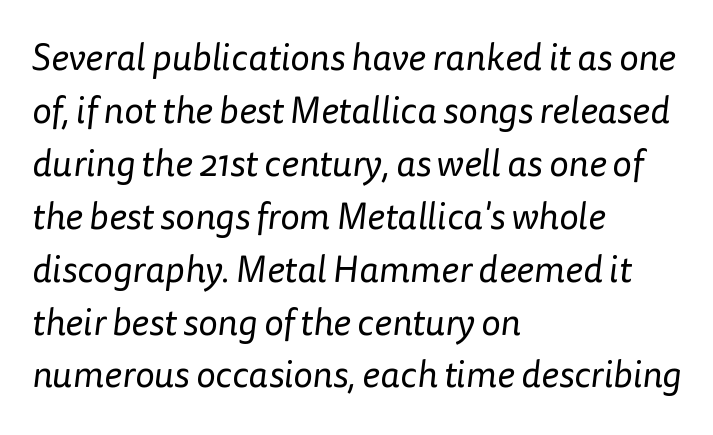
The image shows 37 px regular-weight sans-serif type; set left-aligned, normal line spacing (1.43x), normal letter spacing, not underlined; low stroke contrast and a medium x-height.
